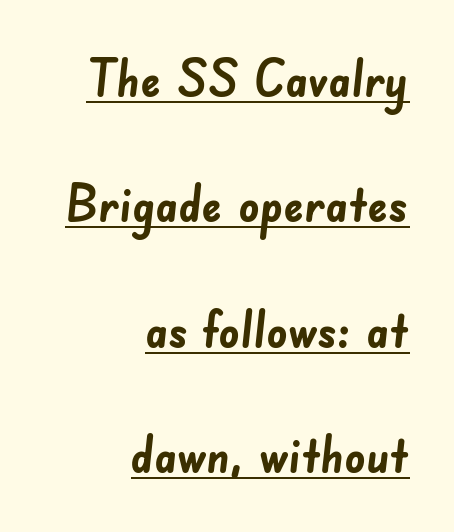
{"serif": "no", "bold": "yes", "weight": "semibold", "width": "normal", "stroke_contrast": "low", "x_height": "small", "monospaced": "no", "underline": "yes", "align": "right", "line_spacing": "loose", "line_spacing_ratio": 2.46, "letter_spacing": "normal", "letter_spacing_em": 0.0, "glyph_px": 51}
